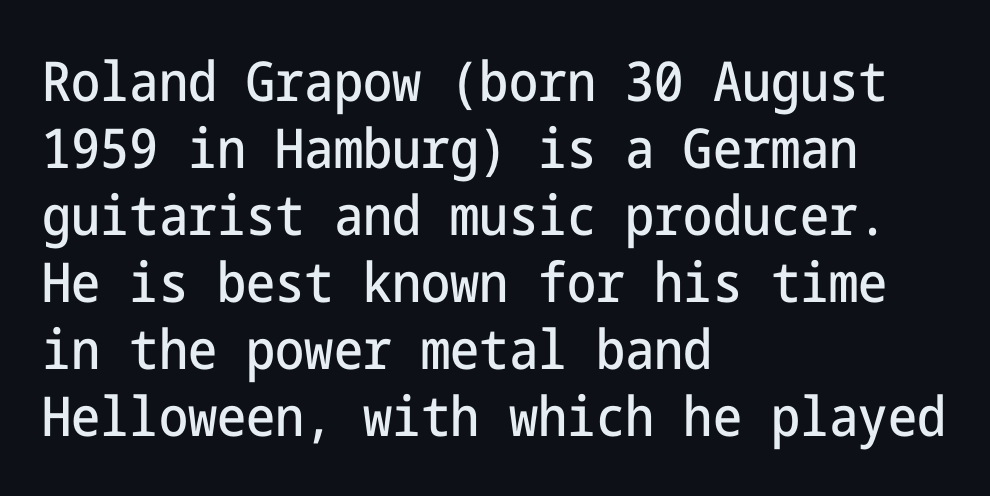
The image shows 55 px condensed sans-serif type, upright; set left-aligned, line spacing 1.22x, normal letter spacing, not underlined; low stroke contrast and a medium x-height.
